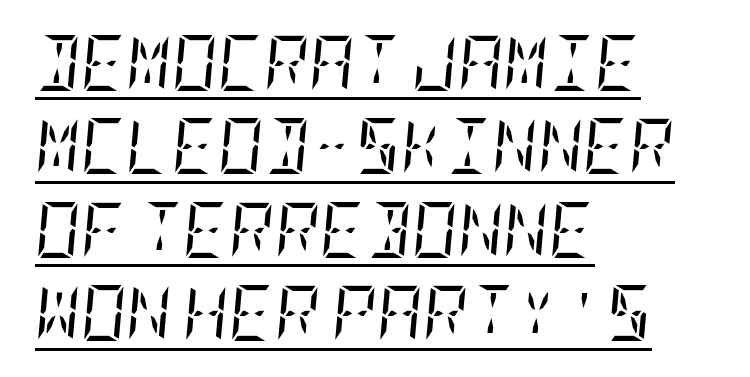
Q: Is the text bold? A: No.
Q: Is the text italic (slanted)? A: Yes, it leans right by about 5 degrees.
Q: Is the typeface a serif or a sans-serif typeface? A: Serif.
Q: Is the text underlined? A: Yes.
Q: How is the paragraph aligned? A: Left-aligned.
Q: Is the spacing between letters normal or unusually wide? A: Normal.
Q: Is the spacing between lines tight, normal or loose? A: Normal.
Q: Width (condensed, normal, or wide)? A: Condensed.
Q: Stroke contrast? A: Low.
Q: x-height? A: Large.
